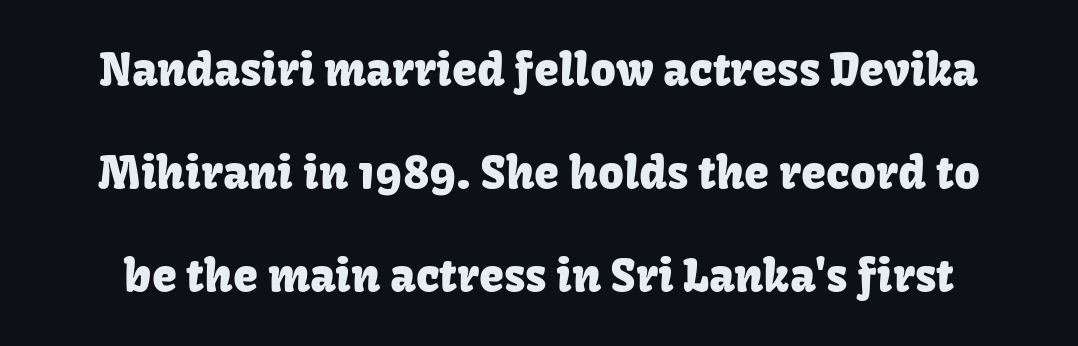
Q: Is the text italic (slanted)? A: No, it is upright.
Q: Is the typeface a serif or a sans-serif typeface? A: Sans-serif.
Q: Is the text underlined? A: No.
Q: Is the spacing between letters normal or unusually wide? A: Normal.
Q: Is the spacing between lines tight, normal or loose? A: Loose.
Q: Width (condensed, normal, or wide)? A: Normal.
Q: Stroke contrast? A: Low.
Q: x-height? A: Medium.
Q: Monospaced? A: No.
